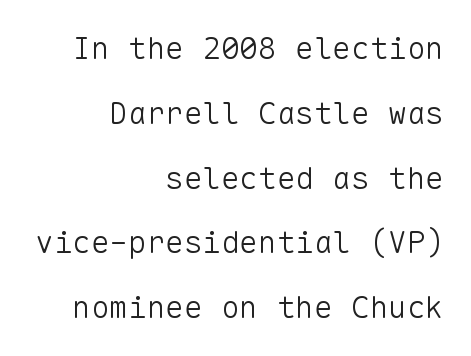
Q: Is the text bold? A: No.
Q: Is the text italic (slanted)? A: No, it is upright.
Q: Is the typeface a serif or a sans-serif typeface? A: Sans-serif.
Q: Is the text underlined? A: No.
Q: How is the paragraph aligned? A: Right-aligned.
Q: Is the spacing between letters normal or unusually wide? A: Normal.
Q: Is the spacing between lines tight, normal or loose? A: Loose.
Q: Width (condensed, normal, or wide)? A: Normal.
Q: Stroke contrast? A: Low.
Q: x-height? A: Medium.
Q: Monospaced? A: Yes.
